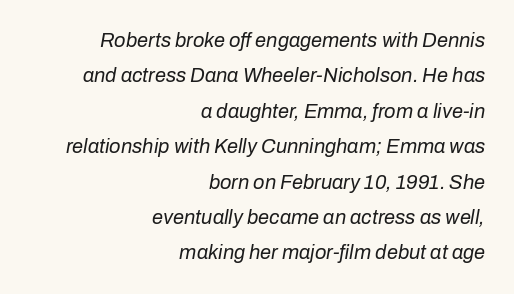
{"italic": "yes", "lean": "right", "slant_degrees": 10, "bold": "no", "underline": "no", "align": "right", "line_spacing_ratio": 1.77, "letter_spacing": "normal", "letter_spacing_em": 0.0, "glyph_px": 20}
